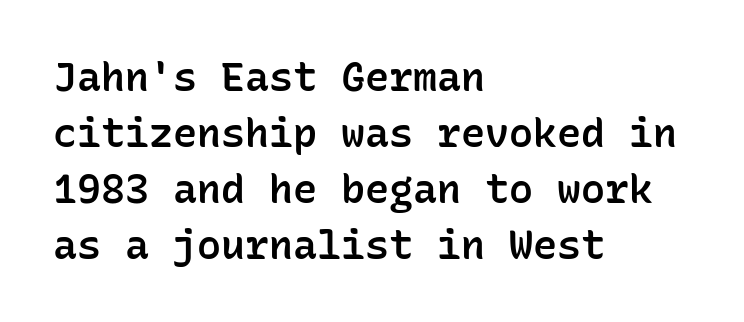
Q: Is the text bold? A: Semi-bold.
Q: Is the text italic (slanted)? A: No, it is upright.
Q: Is the typeface a serif or a sans-serif typeface? A: Sans-serif.
Q: Is the text underlined? A: No.
Q: How is the paragraph aligned? A: Left-aligned.
Q: Is the spacing between letters normal or unusually wide? A: Normal.
Q: Is the spacing between lines tight, normal or loose? A: Normal.
Q: Width (condensed, normal, or wide)? A: Normal.
Q: Stroke contrast? A: Low.
Q: x-height? A: Medium.
Q: Monospaced? A: Yes.
